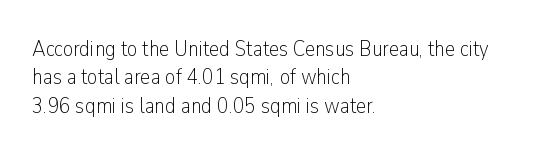
{"italic": "no", "bold": "no", "underline": "no", "align": "left", "line_spacing_ratio": 1.23, "letter_spacing": "normal", "letter_spacing_em": 0.0, "glyph_px": 23}
